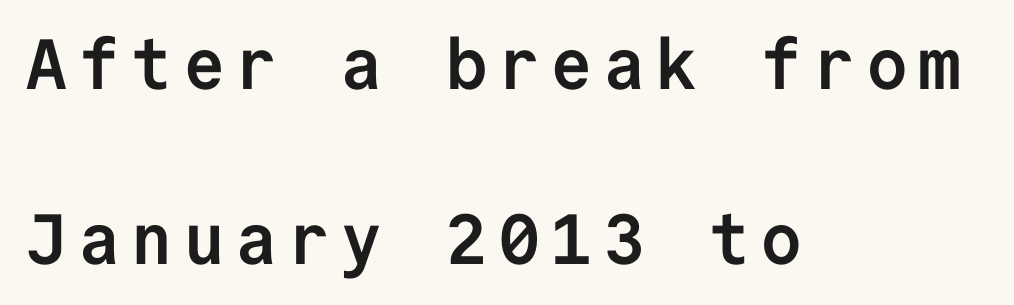
{"serif": "no", "italic": "no", "bold": "yes", "weight": "semibold", "width": "normal", "stroke_contrast": "low", "x_height": "medium", "monospaced": "yes", "underline": "no", "align": "left", "line_spacing": "loose", "line_spacing_ratio": 2.47, "glyph_px": 71}
